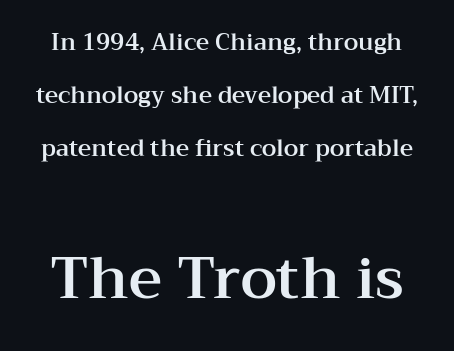
Honestly, there is no underline to notice here at all. The lettering stays uniformly vertical, giving the passage a roman look. Unlike a clean sans, this face finishes its strokes with serifs. Each letter keeps its own natural width here, so spacing adapts to shape.
